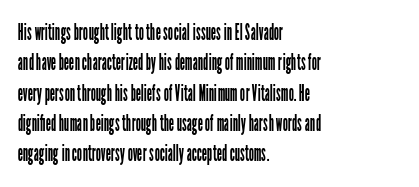
The space directly below the letters is spotless. Caption: standard tracking, unaltered. Vertically, the passage feels balanced, rows spaced as you'd expect. Does the lettering tilt? It doesn't — this is upright.
